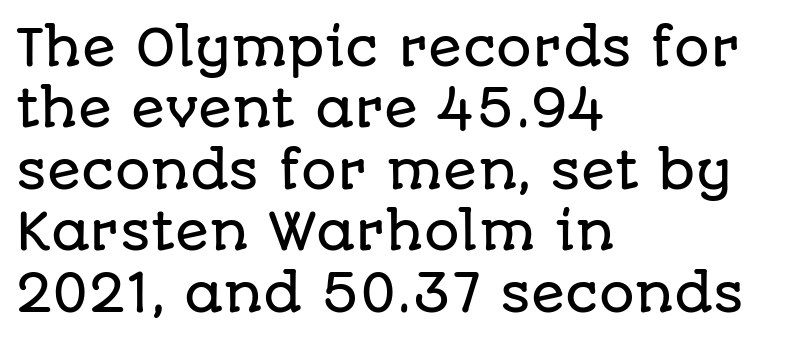
{"serif": "no", "italic": "no", "width": "normal", "stroke_contrast": "low", "x_height": "large", "monospaced": "no", "underline": "no", "align": "left", "line_spacing_ratio": 1.23, "letter_spacing": "normal", "letter_spacing_em": 0.0, "glyph_px": 50}
